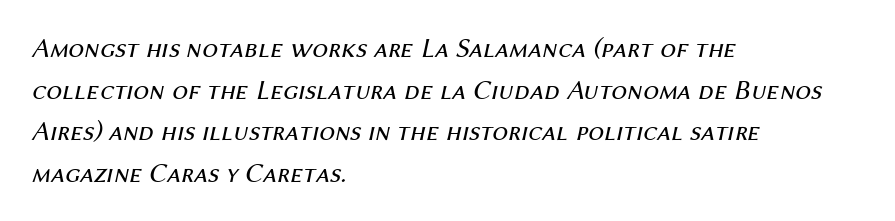
{"italic": "yes", "lean": "right", "slant_degrees": 12, "bold": "no", "weight": "regular", "width": "normal", "stroke_contrast": "medium", "x_height": "medium", "monospaced": "no", "underline": "no", "align": "left", "line_spacing": "normal", "line_spacing_ratio": 1.49, "letter_spacing": "normal", "letter_spacing_em": 0.0, "glyph_px": 28}
